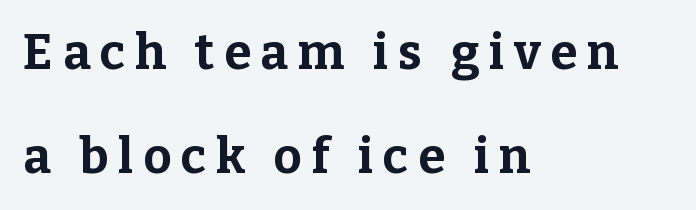
Decoration check: the copy has no underline. Summary of vertical rhythm: relaxed, with wide interline spacing. Teacher's note: observe the even left margin — that is flush-left alignment. Spacing verdict: proportional, widths tailored to each character.
